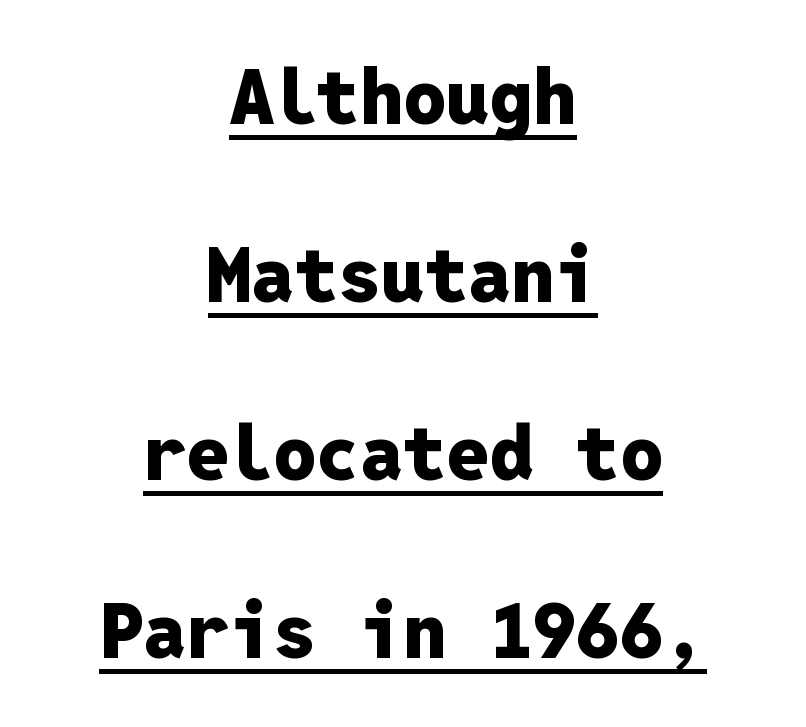
The image shows 77 px heavy sans-serif type, upright, monospaced; set centered, loose line spacing (2.31x), normal letter spacing, underlined; low stroke contrast and a medium x-height.
